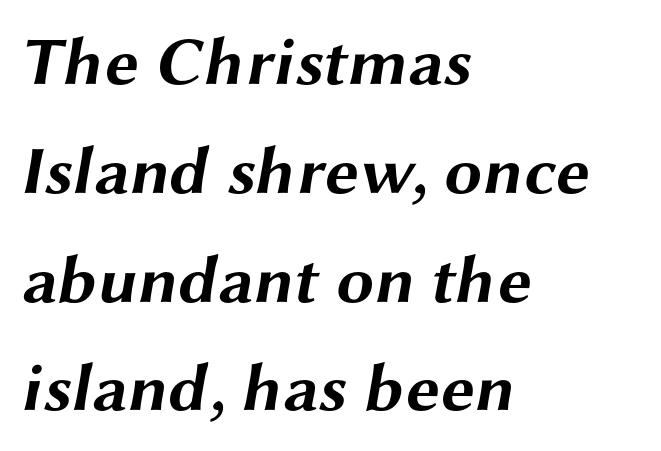
{"serif": "no", "bold": "yes", "weight": "bold", "width": "wide", "stroke_contrast": "medium", "x_height": "medium", "monospaced": "no", "underline": "no", "align": "left", "line_spacing": "normal", "line_spacing_ratio": 1.6, "letter_spacing": "normal", "letter_spacing_em": 0.0, "glyph_px": 68}
